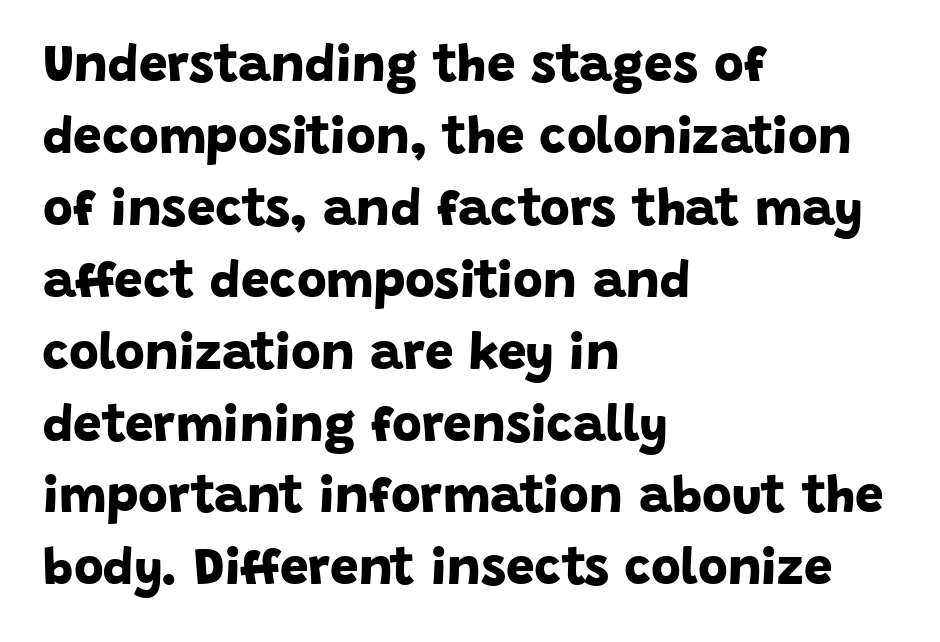
The image shows 51 px bold sans-serif type; set left-aligned, normal line spacing (1.41x), normal letter spacing, not underlined; low stroke contrast and a large x-height.
